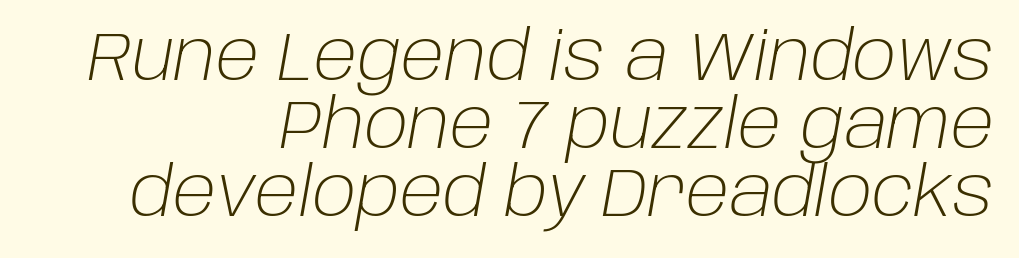
{"italic": "yes", "lean": "right", "slant_degrees": 10, "bold": "no", "weight": "light", "width": "normal", "stroke_contrast": "low", "x_height": "large", "monospaced": "no", "underline": "no", "align": "right", "line_spacing": "tight", "line_spacing_ratio": 1.0, "letter_spacing": "normal", "letter_spacing_em": 0.0, "glyph_px": 68}
